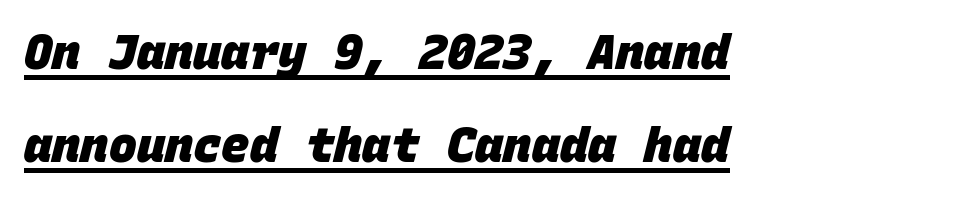
Spacing verdict: monospaced, one width for all characters. This sample uses plain, unmodified letter spacing. All the whitespace from short lines collects on the right. Weight check: bold — yes, fully.
